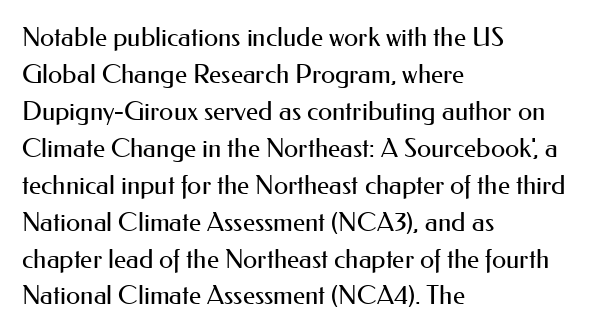
Q: Is the text bold? A: No.
Q: Is the text italic (slanted)? A: No, it is upright.
Q: Is the text underlined? A: No.
Q: How is the paragraph aligned? A: Left-aligned.
Q: Is the spacing between letters normal or unusually wide? A: Normal.
Q: Is the spacing between lines tight, normal or loose? A: Normal.
